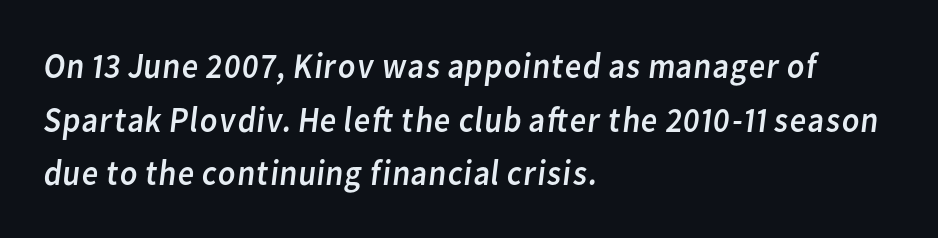
Q: Is the text bold? A: No.
Q: Is the typeface a serif or a sans-serif typeface? A: Sans-serif.
Q: Is the text underlined? A: No.
Q: How is the paragraph aligned? A: Left-aligned.
Q: Is the spacing between letters normal or unusually wide? A: Normal.
Q: Is the spacing between lines tight, normal or loose? A: Normal.
Q: Width (condensed, normal, or wide)? A: Normal.
Q: Stroke contrast? A: Low.
Q: x-height? A: Medium.
Q: Monospaced? A: No.
